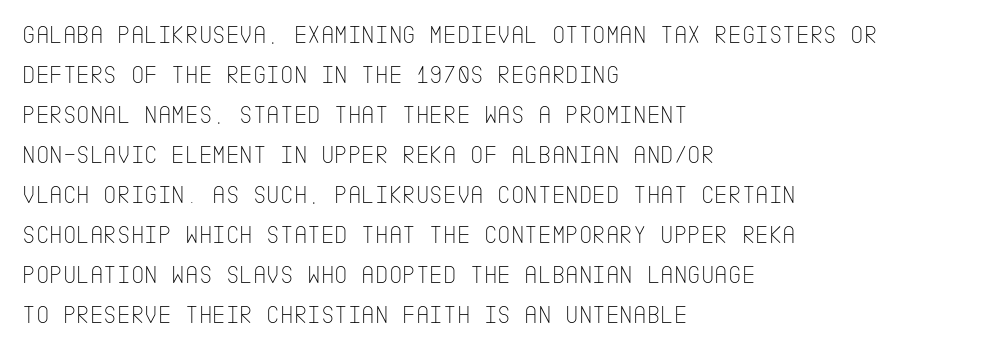
The image shows 26 px text type, upright; set left-aligned, normal line spacing (1.54x), normal letter spacing, not underlined.
